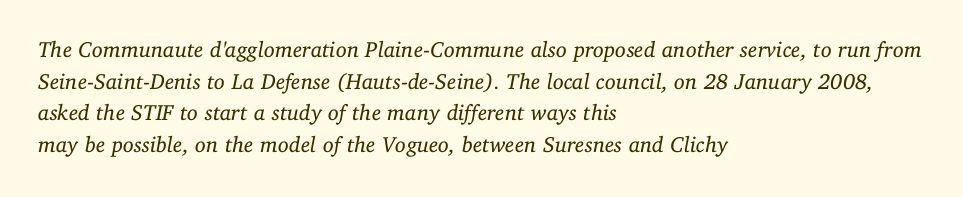
The image shows 22 px text type, italic (leaning right); set left-aligned, normal line spacing (1.44x), normal letter spacing, not underlined.
